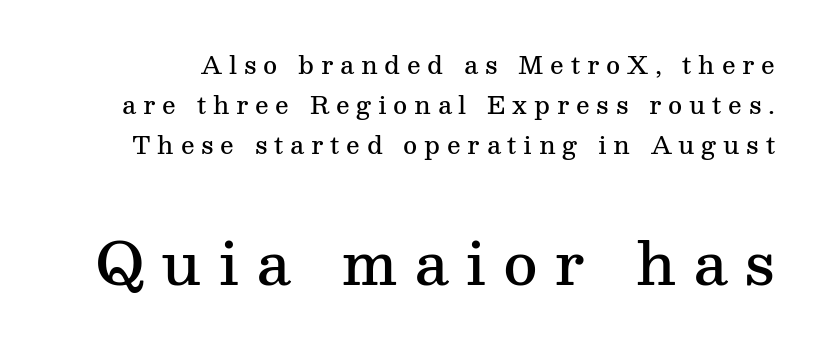
Q: Is the text bold? A: Semi-bold.
Q: Is the text italic (slanted)? A: No, it is upright.
Q: Is the typeface a serif or a sans-serif typeface? A: Serif.
Q: Is the text underlined? A: No.
Q: Is the spacing between letters normal or unusually wide? A: Unusually wide.
Q: Is the spacing between lines tight, normal or loose? A: Normal.
Q: Which block of text is set in a larger size, the first (top) or the second (bottom)? A: The second (bottom) one.
Q: Width (condensed, normal, or wide)? A: Normal.
Q: Stroke contrast? A: Medium.
Q: x-height? A: Medium.
Q: Monospaced? A: No.
